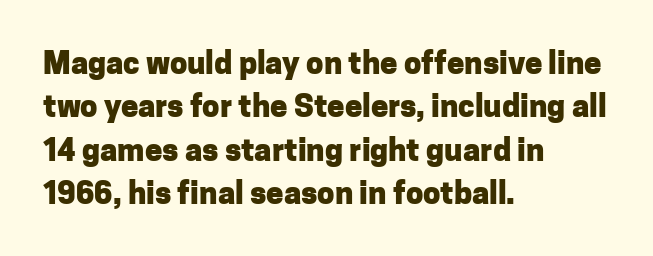
Q: Is the text bold? A: Yes.
Q: Is the text italic (slanted)? A: No, it is upright.
Q: Is the typeface a serif or a sans-serif typeface? A: Sans-serif.
Q: Is the text underlined? A: No.
Q: How is the paragraph aligned? A: Left-aligned.
Q: Is the spacing between letters normal or unusually wide? A: Normal.
Q: Is the spacing between lines tight, normal or loose? A: Normal.
Q: Width (condensed, normal, or wide)? A: Normal.
Q: Stroke contrast? A: Low.
Q: x-height? A: Medium.
Q: Monospaced? A: No.
